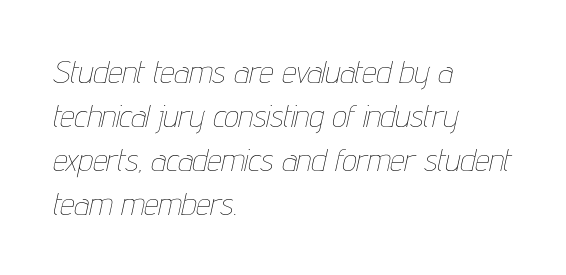
Q: Is the text bold? A: No.
Q: Is the text italic (slanted)? A: Yes, it leans right by about 12 degrees.
Q: Is the text underlined? A: No.
Q: How is the paragraph aligned? A: Left-aligned.
Q: Is the spacing between letters normal or unusually wide? A: Normal.
Q: Is the spacing between lines tight, normal or loose? A: Normal.
Q: Width (condensed, normal, or wide)? A: Condensed.
Q: Stroke contrast? A: Low.
Q: x-height? A: Medium.
Q: Monospaced? A: No.
